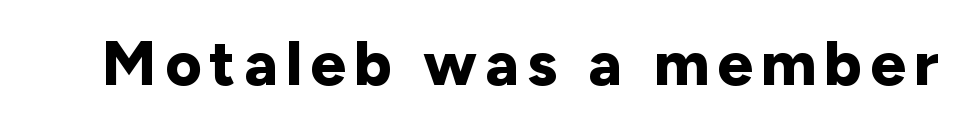
The image shows 63 px bold sans-serif type, upright; set not underlined; low stroke contrast and a medium x-height.
